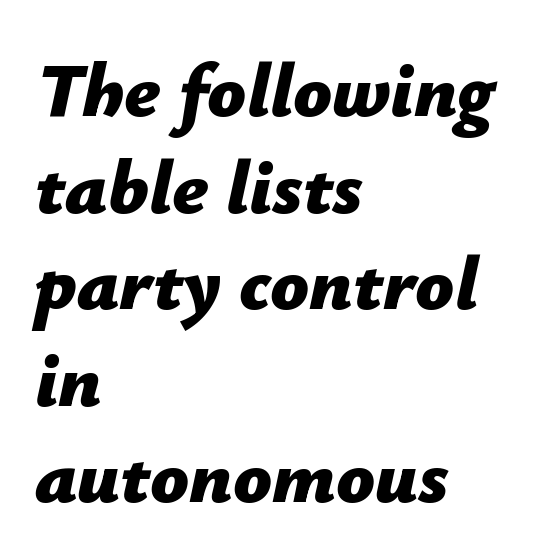
{"italic": "yes", "lean": "right", "slant_degrees": 12, "bold": "yes", "weight": "bold", "width": "normal", "stroke_contrast": "low", "x_height": "medium", "monospaced": "no", "underline": "no", "align": "left", "line_spacing": "normal", "line_spacing_ratio": 1.27, "letter_spacing": "normal", "letter_spacing_em": 0.0, "glyph_px": 76}
